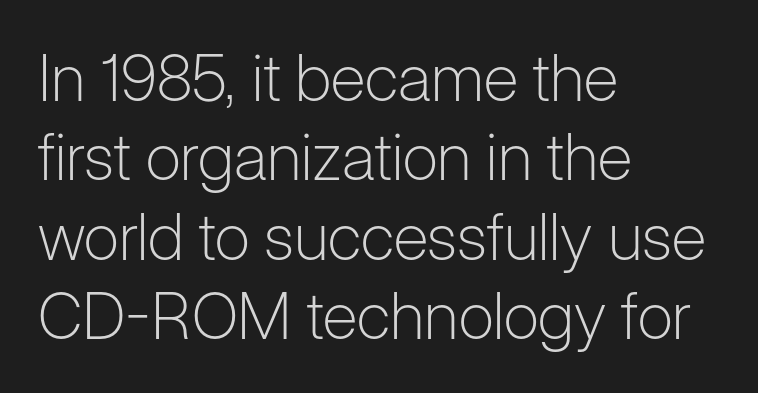
Grotesque or geometric, the face here clearly has no serifs. The specimen reads as upright at a glance. A clean baseline with only descenders dipping below it. The characters are drawn with everyday or finer stroke widths.
